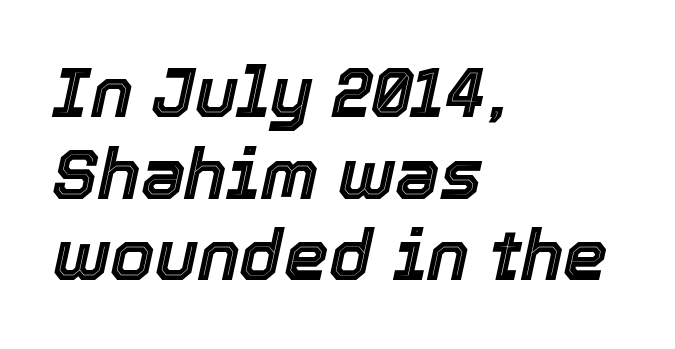
The typesetter chose a ragged-right arrangement here. In terms of letterspacing, this is plain default setting. Underline: absent. The face used here has a pronounced slope to its letters. Baseline-to-baseline distance is barely more than the letter height. Do the characters align in a grid? No, the font is proportional.
